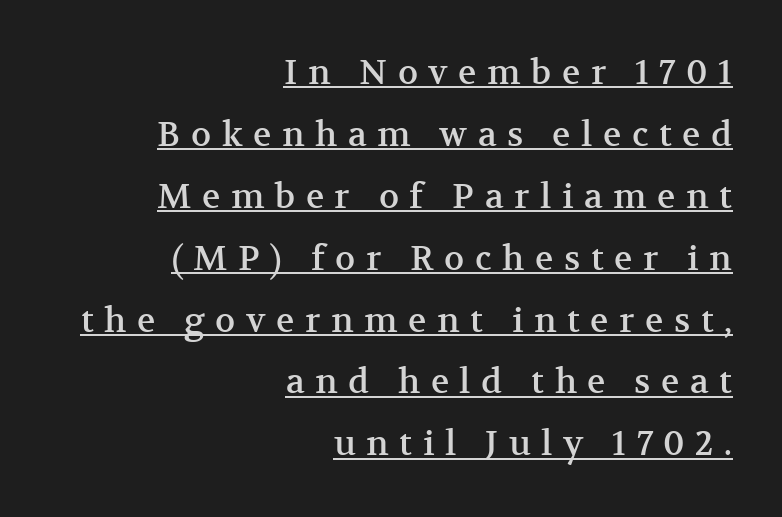
Q: Is the text italic (slanted)? A: No, it is upright.
Q: Is the typeface a serif or a sans-serif typeface? A: Serif.
Q: Is the text underlined? A: Yes.
Q: How is the paragraph aligned? A: Right-aligned.
Q: Is the spacing between letters normal or unusually wide? A: Unusually wide.
Q: Width (condensed, normal, or wide)? A: Normal.
Q: Stroke contrast? A: Medium.
Q: x-height? A: Medium.
Q: Monospaced? A: No.
